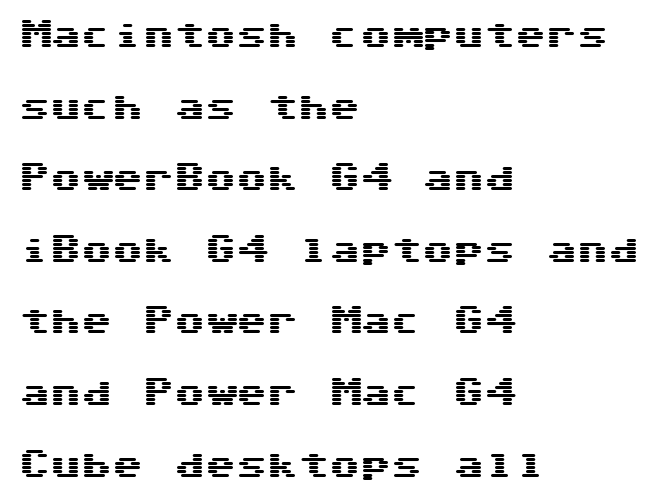
Q: Is the text italic (slanted)? A: No, it is upright.
Q: Is the typeface a serif or a sans-serif typeface? A: Sans-serif.
Q: Is the text underlined? A: No.
Q: How is the paragraph aligned? A: Left-aligned.
Q: Is the spacing between letters normal or unusually wide? A: Normal.
Q: Is the spacing between lines tight, normal or loose? A: Loose.
Q: Width (condensed, normal, or wide)? A: Wide.
Q: Stroke contrast? A: Medium.
Q: x-height? A: Medium.
